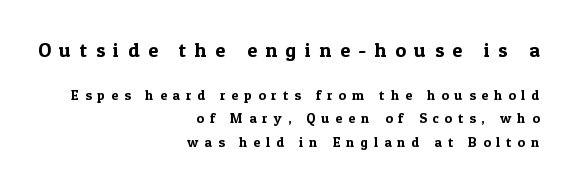
Q: Is the text italic (slanted)? A: No, it is upright.
Q: Is the text underlined? A: No.
Q: How is the paragraph aligned? A: Right-aligned.
Q: Is the spacing between letters normal or unusually wide? A: Unusually wide.
Q: Is the spacing between lines tight, normal or loose? A: Normal.
Q: Which block of text is set in a larger size, the first (top) or the second (bottom)? A: The first (top) one.
